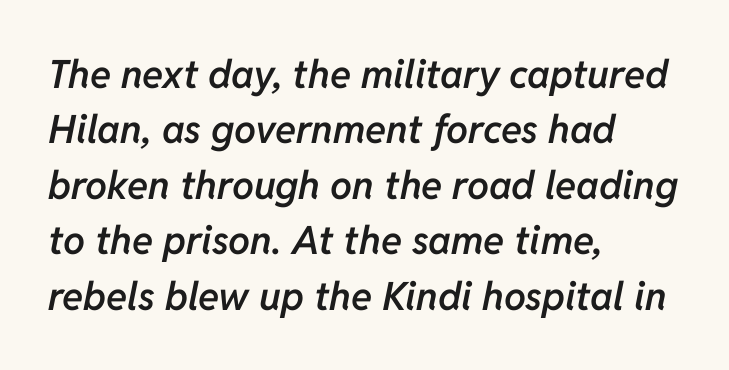
The image shows 39 px semibold type, italic (leaning right); set left-aligned, normal line spacing (1.42x), normal letter spacing, not underlined; low stroke contrast and a medium x-height.
